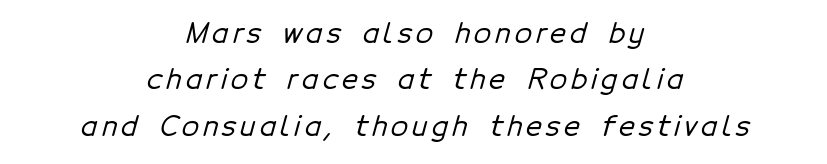
Serifs: no, the terminals of the letterforms are clean. Horizontal alignment here is central, giving a formal, balanced look. The passage shown is typed in a proportional face where columns would drift. The specimen omits any rule beneath the text block's lines. Vertically, the passage feels balanced, rows spaced as you'd expect.
